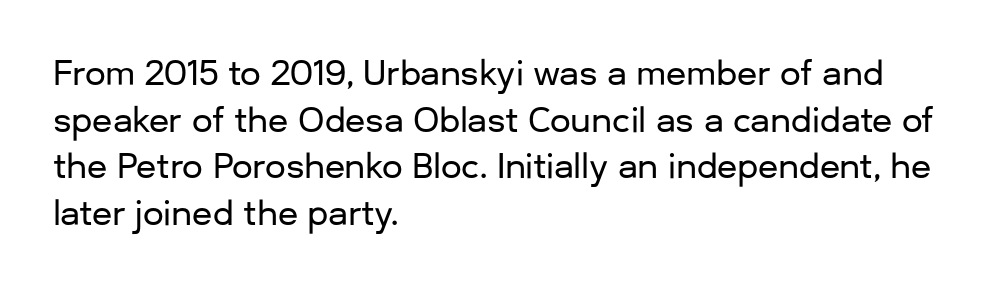
The image shows 33 px sans-serif type, upright; set left-aligned, normal line spacing (1.41x), normal letter spacing, not underlined; low stroke contrast and a medium x-height.
